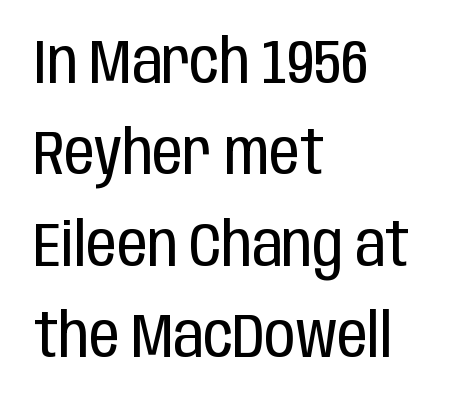
The image shows 61 px regular-weight, condensed sans-serif type, upright; set left-aligned, normal line spacing (1.5x), normal letter spacing, not underlined; low stroke contrast and a large x-height.
